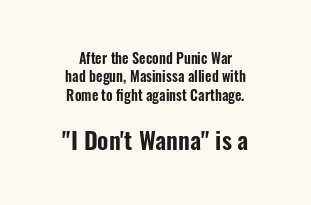
In terms of letterspacing, this is plain default setting. Two sizes are in play, and the larger belongs to the second block. Vertical strokes here are truly vertical. Which margin do the lines hug? Neither — every line sits in the middle. Check under the words: just untouched page.
